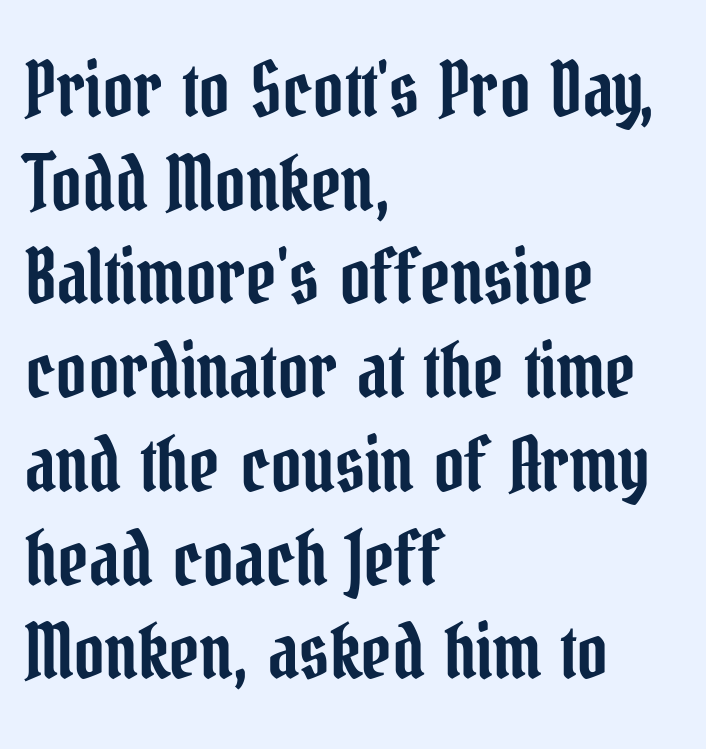
The image shows 75 px condensed serif type, upright; set left-aligned, normal line spacing (1.25x), normal letter spacing, not underlined; low stroke contrast and a medium x-height.
